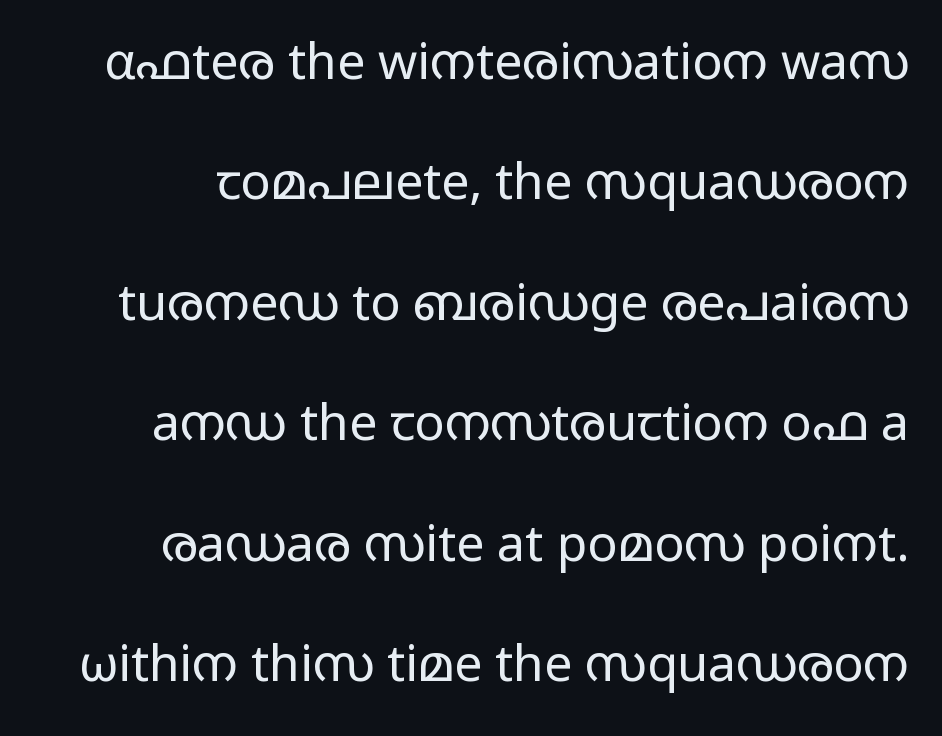
The leading is generous, giving the passage an open texture. On a weight scale, this lands at 450 or below. The typeface chosen for these lines omits serifs. The gaps between neighbouring characters are ordinary and unremarkable.
